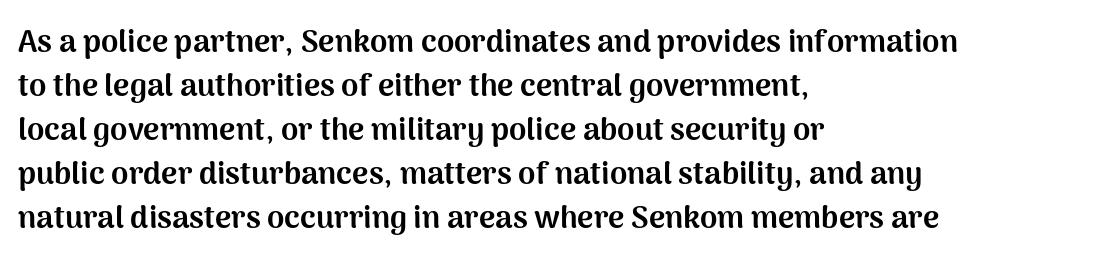
Q: Is the text bold? A: Yes.
Q: Is the text italic (slanted)? A: No, it is upright.
Q: Is the typeface a serif or a sans-serif typeface? A: Sans-serif.
Q: Is the text underlined? A: No.
Q: How is the paragraph aligned? A: Left-aligned.
Q: Is the spacing between letters normal or unusually wide? A: Normal.
Q: Is the spacing between lines tight, normal or loose? A: Normal.
Q: Width (condensed, normal, or wide)? A: Normal.
Q: Stroke contrast? A: Medium.
Q: x-height? A: Medium.
Q: Monospaced? A: No.
